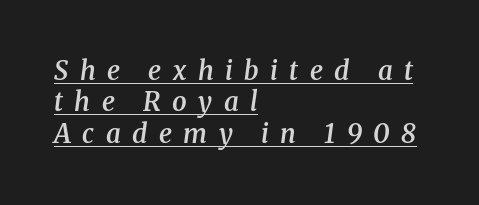
Honestly, the letter spacing is so wide it's the main thing you notice. Each glyph is drawn with semibold strokes, heavier than normal yet not fully bold. Designer's note — italics engaged. This sample carries an underscore along the baseline area. In CSS terms this would be text-align: left.
